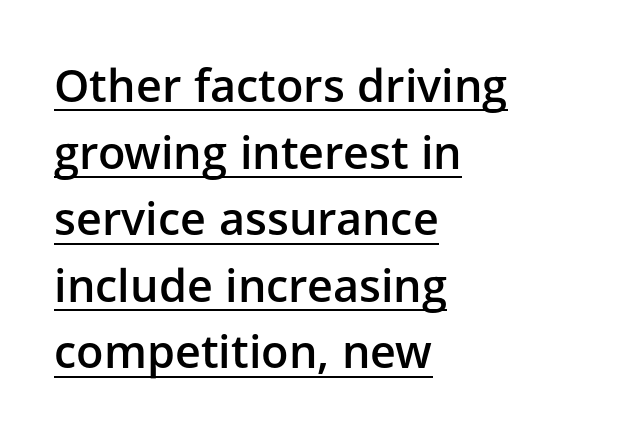
These lines are set flush left with a ragged right edge. The typesetter has applied underlining to the passage shown. Italic: no, the glyphs are upright roman. Check where the strokes stop: nothing finishes them off — pure sans. Summary of weight: moderately heavy, a semibold.
